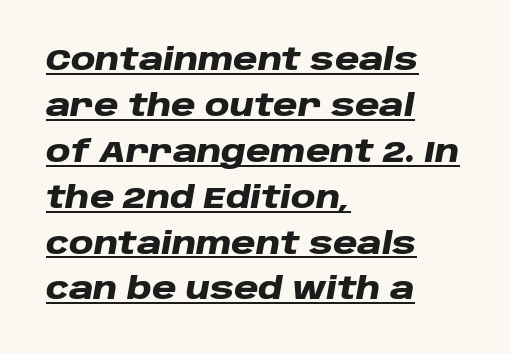
{"italic": "yes", "lean": "right", "slant_degrees": 10, "bold": "yes", "weight": "heavy", "width": "wide", "stroke_contrast": "low", "x_height": "large", "monospaced": "no", "underline": "yes", "align": "left", "line_spacing": "normal", "line_spacing_ratio": 1.53, "letter_spacing": "normal", "letter_spacing_em": 0.0, "glyph_px": 30}
